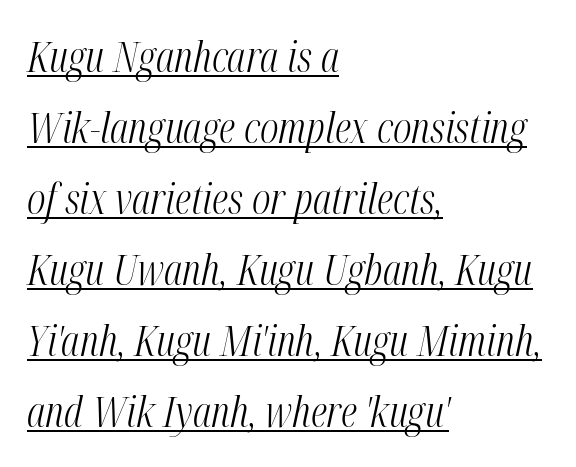
These lines were composed using italics. Bold? No — there's no thickening of the strokes. Do the characters align in a grid? No, the font is proportional. The rows are spaced the way most documents space them. The sample's only ornament is a line tracing under the words. The setting favours the left margin, as ordinary paragraphs usually do.
